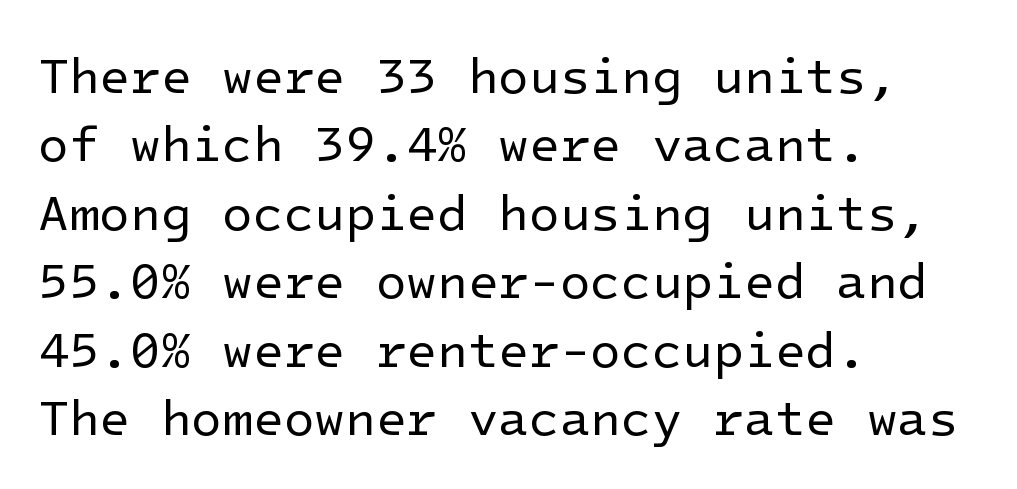
The image shows 50 px regular-weight sans-serif type, upright; set left-aligned, normal line spacing (1.37x), normal letter spacing, not underlined; low stroke contrast and a medium x-height.
